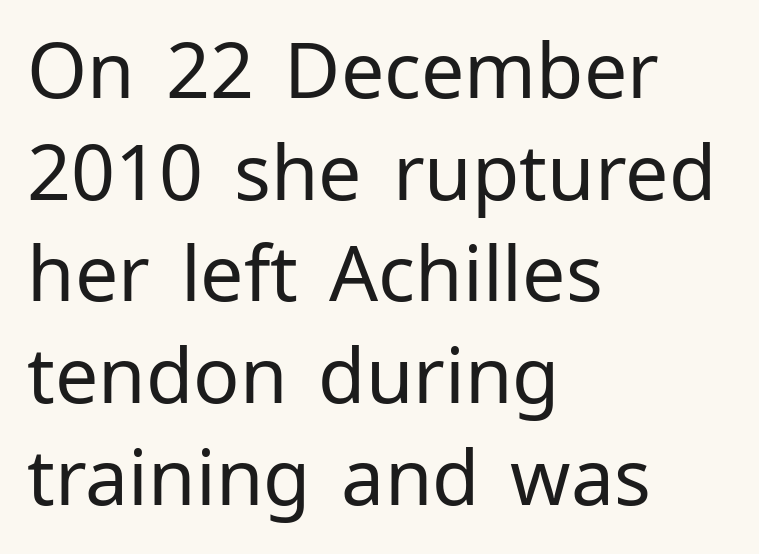
Q: Is the text bold? A: No.
Q: Is the text italic (slanted)? A: No, it is upright.
Q: Is the typeface a serif or a sans-serif typeface? A: Sans-serif.
Q: Is the text underlined? A: No.
Q: How is the paragraph aligned? A: Left-aligned.
Q: Is the spacing between letters normal or unusually wide? A: Normal.
Q: Is the spacing between lines tight, normal or loose? A: Normal.
Q: Width (condensed, normal, or wide)? A: Normal.
Q: Stroke contrast? A: Low.
Q: x-height? A: Medium.
Q: Monospaced? A: No.
